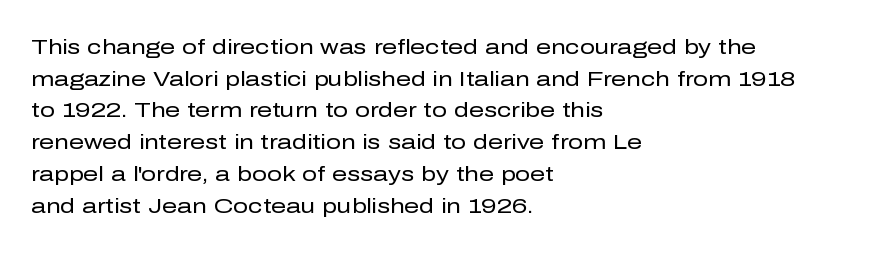
The image shows 21 px text type, upright; set left-aligned, normal line spacing (1.51x), normal letter spacing, not underlined.
